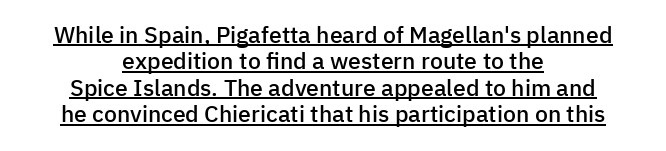
The lettering stays uniformly vertical, giving the passage a roman look. Both edges are ragged and mirror each other, which tells us the setting is centered. This sample uses plain, unmodified letter spacing. The space between consecutive lines is stingy. A baseline rule has been typeset under these characters.
